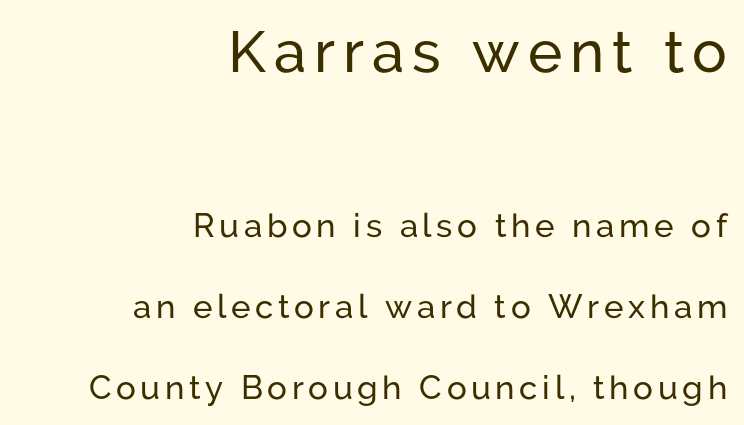
The image shows 58 px sans-serif type, upright; set right-aligned, loose line spacing (2.45x), not underlined; the first (top) block is 1.76x larger; low stroke contrast and a medium x-height.
